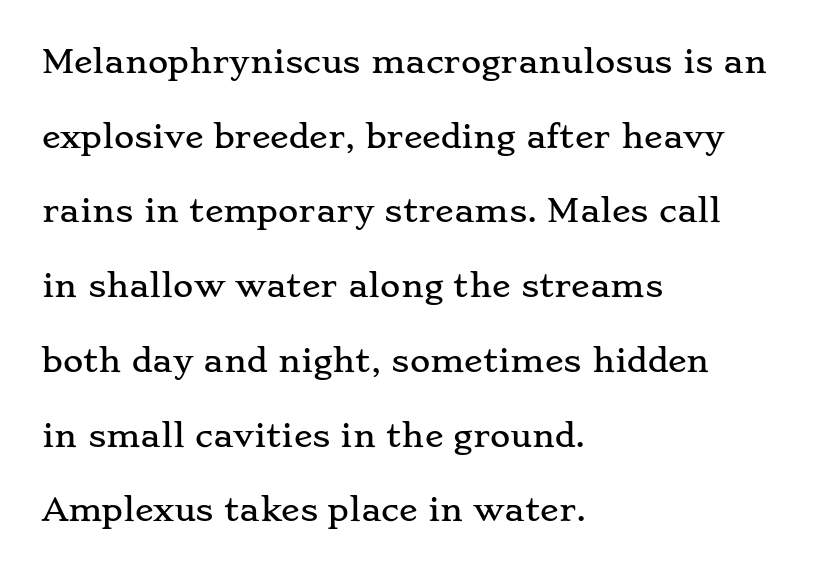
Q: Is the text italic (slanted)? A: No, it is upright.
Q: Is the typeface a serif or a sans-serif typeface? A: Serif.
Q: Is the text underlined? A: No.
Q: How is the paragraph aligned? A: Left-aligned.
Q: Is the spacing between letters normal or unusually wide? A: Normal.
Q: Is the spacing between lines tight, normal or loose? A: Loose.
Q: Width (condensed, normal, or wide)? A: Wide.
Q: Stroke contrast? A: Low.
Q: x-height? A: Small.
Q: Monospaced? A: No.
